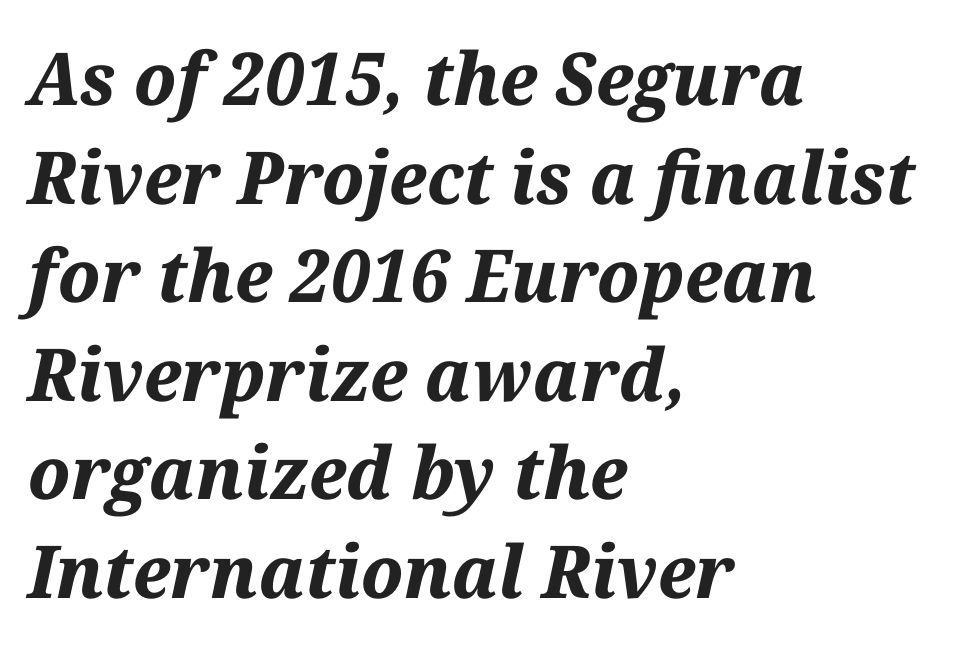
{"italic": "yes", "lean": "right", "slant_degrees": 12, "bold": "yes", "weight": "bold", "width": "normal", "stroke_contrast": "medium", "x_height": "medium", "monospaced": "no", "underline": "no", "align": "left", "line_spacing": "normal", "line_spacing_ratio": 1.35, "letter_spacing": "normal", "letter_spacing_em": 0.0, "glyph_px": 73}
